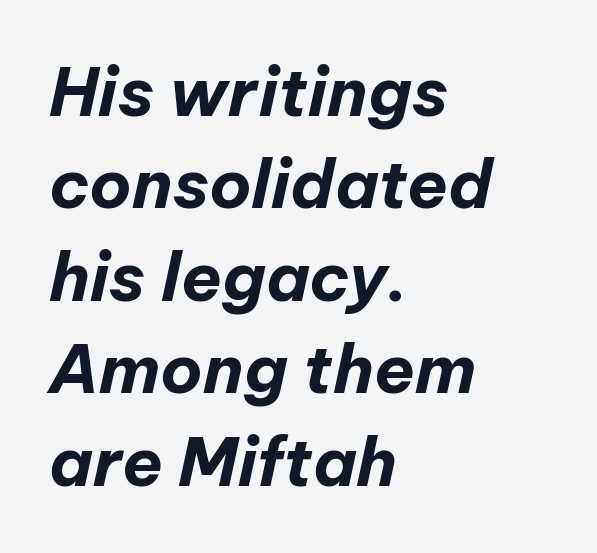
{"italic": "yes", "lean": "right", "slant_degrees": 12, "bold": "yes", "weight": "bold", "width": "normal", "stroke_contrast": "low", "x_height": "medium", "monospaced": "no", "underline": "no", "align": "left", "line_spacing": "normal", "line_spacing_ratio": 1.38, "letter_spacing": "normal", "letter_spacing_em": 0.0, "glyph_px": 67}
